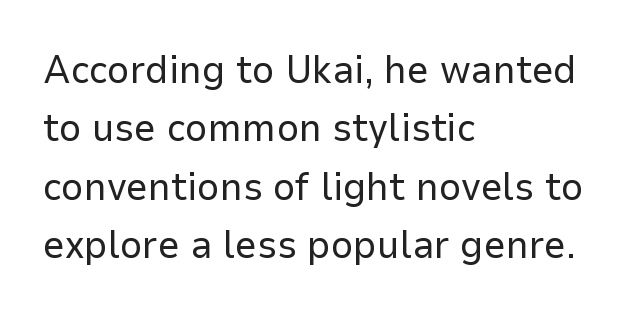
Spacing between characters is what you'd get straight out of the box. Stems and bowls with no extra thickness — not bold. Note the varied advance widths — an 'i' is clearly narrower than an 'm'. The words here are not underlined. Typographically, this falls in the sans-serif category. Horizontal bands of white between lines are of average thickness.
